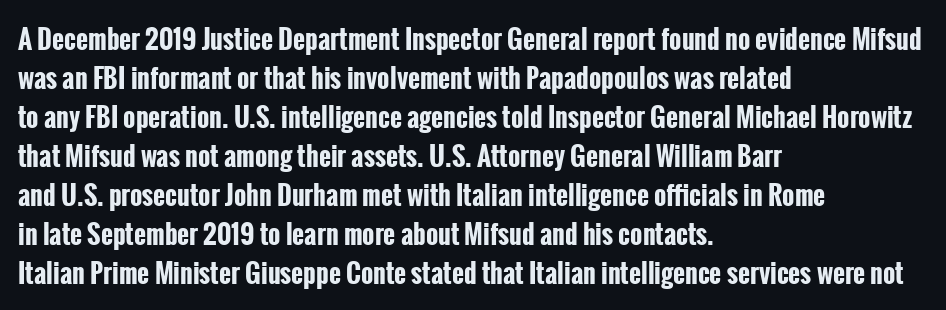
Q: Is the text bold? A: Yes.
Q: Is the text italic (slanted)? A: No, it is upright.
Q: Is the text underlined? A: No.
Q: How is the paragraph aligned? A: Left-aligned.
Q: Is the spacing between letters normal or unusually wide? A: Normal.
Q: Is the spacing between lines tight, normal or loose? A: Normal.
